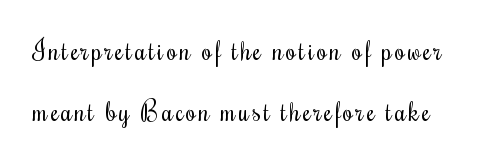
Q: Is the text bold? A: No.
Q: Is the text italic (slanted)? A: Yes.
Q: Is the text underlined? A: No.
Q: Is the spacing between lines tight, normal or loose? A: Loose.
